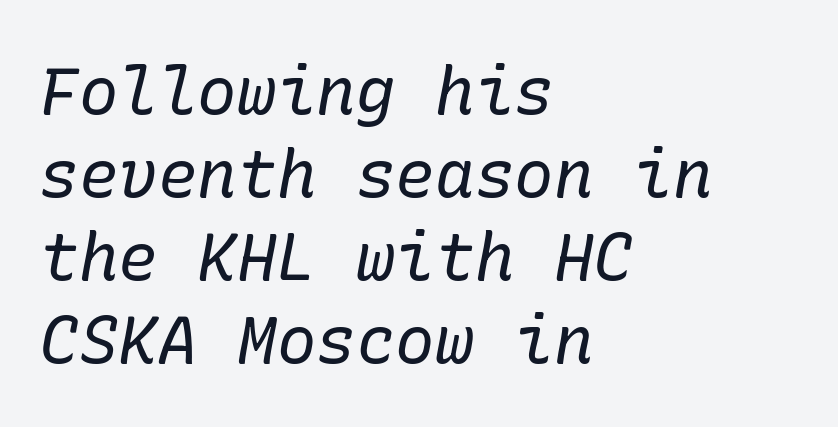
The image shows 66 px regular-weight type, italic (leaning right); set left-aligned, normal line spacing (1.26x), normal letter spacing, not underlined; low stroke contrast and a medium x-height.
